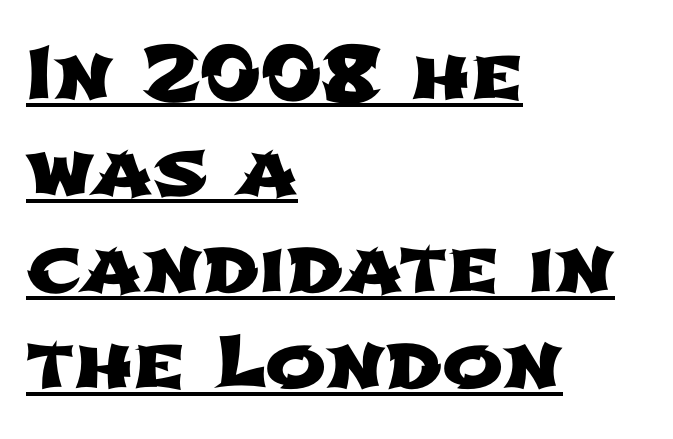
Beneath each row of characters lies a ruled line. A typesetter would call this proportional, since set widths differ per character. Is there much room between lines? A standard amount, neither cramped nor airy. The font family rendered here belongs to the sans-serif group. Horizontal alignment here is leftward, the default for most running prose. You could call the tracking neutral — neither tight nor loose.
